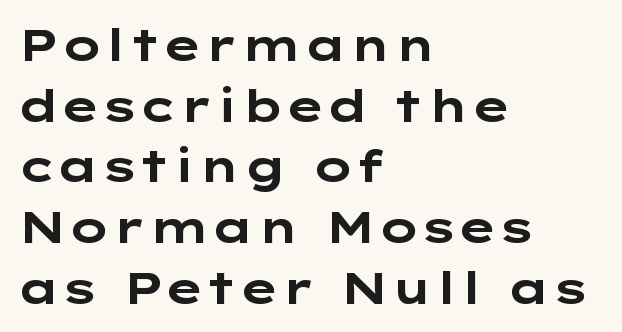
The image shows 44 px bold, wide sans-serif type, upright; set left-aligned, normal line spacing (1.38x), normal letter spacing, not underlined; low stroke contrast and a medium x-height.
